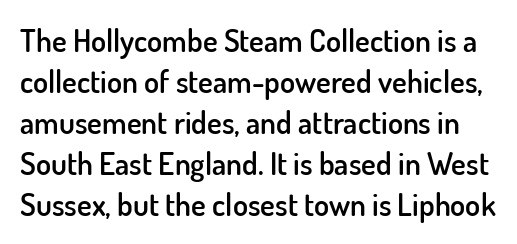
This is moderately heavy type, rendered in semibold. Unlike a traditional serif, this face leaves its strokes unadorned. Glance below the letters and you will spot only blank space. You could call the tracking neutral — neither tight nor loose. Looks like regular typesetting: each glyph gets only the width it needs. The typography opts for an upright posture over an oblique one.
